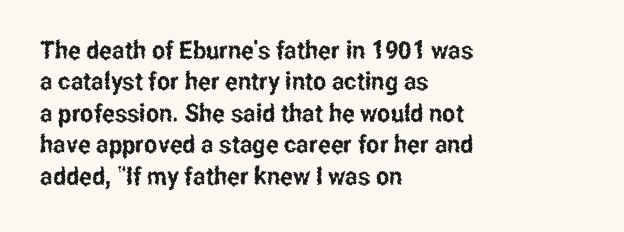
Q: Is the text italic (slanted)? A: No, it is upright.
Q: Is the text underlined? A: No.
Q: How is the paragraph aligned? A: Left-aligned.
Q: Is the spacing between letters normal or unusually wide? A: Normal.
Q: Is the spacing between lines tight, normal or loose? A: Normal.
